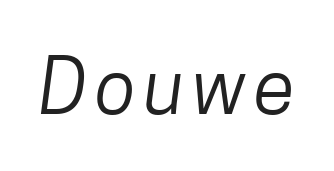
Nobody drew a line under any word here. Each letter keeps its own natural width here, so spacing adapts to shape. Heaviness? Minimal to ordinary, like unemphasized prose. Stroke terminals: plain, sans-serif.
